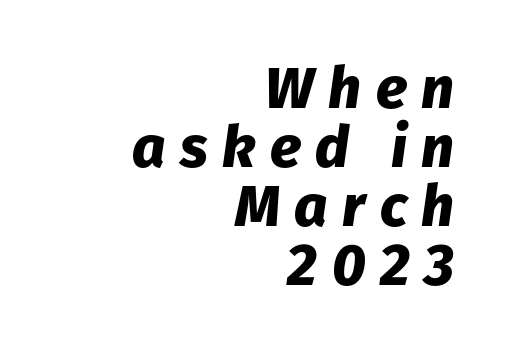
Q: Is the text bold? A: Yes.
Q: Is the text italic (slanted)? A: Yes, it leans right by about 8 degrees.
Q: Is the text underlined? A: No.
Q: How is the paragraph aligned? A: Right-aligned.
Q: Is the spacing between letters normal or unusually wide? A: Unusually wide.
Q: Is the spacing between lines tight, normal or loose? A: Tight.
Q: Width (condensed, normal, or wide)? A: Normal.
Q: Stroke contrast? A: Low.
Q: x-height? A: Medium.
Q: Monospaced? A: No.
